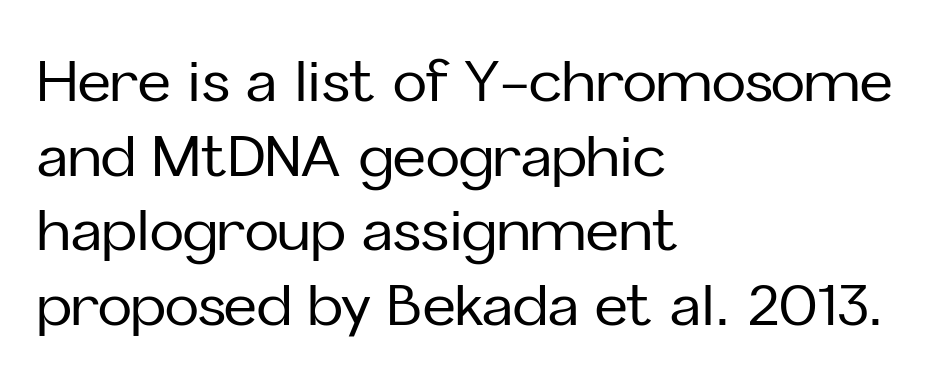
Q: Is the text italic (slanted)? A: No, it is upright.
Q: Is the typeface a serif or a sans-serif typeface? A: Sans-serif.
Q: Is the text underlined? A: No.
Q: How is the paragraph aligned? A: Left-aligned.
Q: Is the spacing between letters normal or unusually wide? A: Normal.
Q: Is the spacing between lines tight, normal or loose? A: Normal.
Q: Width (condensed, normal, or wide)? A: Normal.
Q: Stroke contrast? A: Low.
Q: x-height? A: Medium.
Q: Monospaced? A: No.
